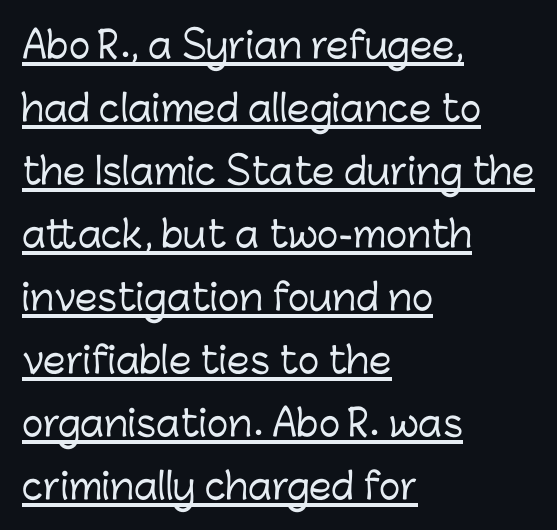
Q: Is the text italic (slanted)? A: No, it is upright.
Q: Is the typeface a serif or a sans-serif typeface? A: Sans-serif.
Q: Is the text underlined? A: Yes.
Q: How is the paragraph aligned? A: Left-aligned.
Q: Is the spacing between letters normal or unusually wide? A: Normal.
Q: Width (condensed, normal, or wide)? A: Normal.
Q: Stroke contrast? A: Low.
Q: x-height? A: Medium.
Q: Monospaced? A: No.
